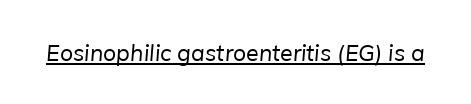
Compared with a typical body face, this is equally light or lighter still. The passage shown has conventional tracking throughout. The string is rendered with underlining switched on.
